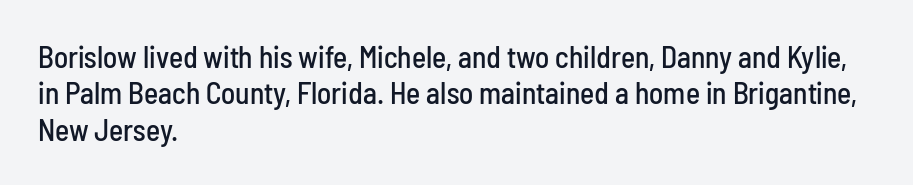
{"serif": "no", "italic": "no", "width": "condensed", "stroke_contrast": "low", "x_height": "medium", "monospaced": "no", "underline": "no", "align": "left", "line_spacing_ratio": 1.21, "letter_spacing": "normal", "letter_spacing_em": 0.0, "glyph_px": 30}
